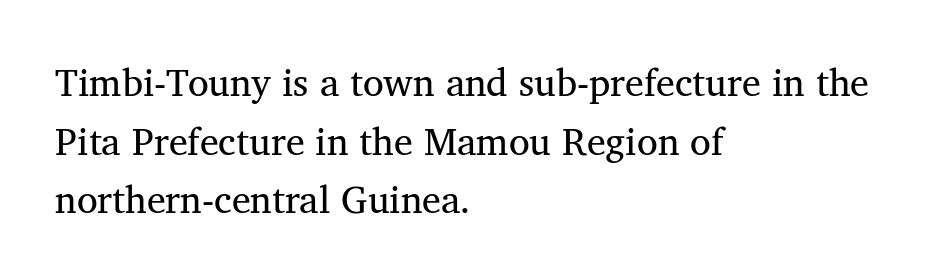
The image shows 38 px regular-weight serif type, upright; set left-aligned, normal line spacing (1.54x), normal letter spacing, not underlined; medium stroke contrast and a medium x-height.
